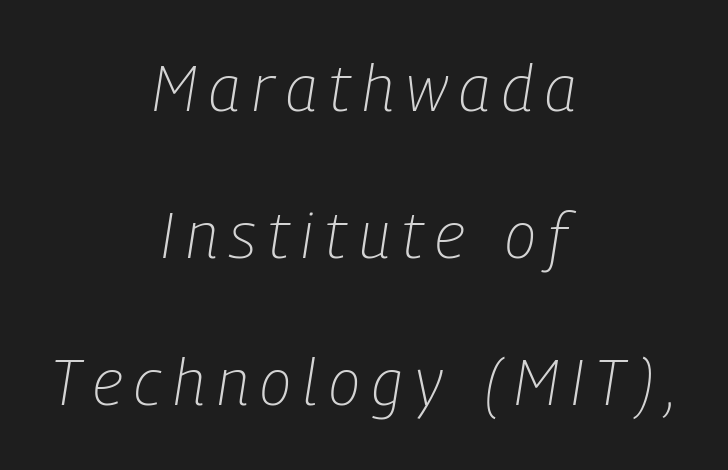
A typesetter would call this leading open, well beyond the default. Caption: face not bold, strokes unweighted. Italic? Definitely — the glyphs are oblique. These lines are centered, leaving both edges ragged.
